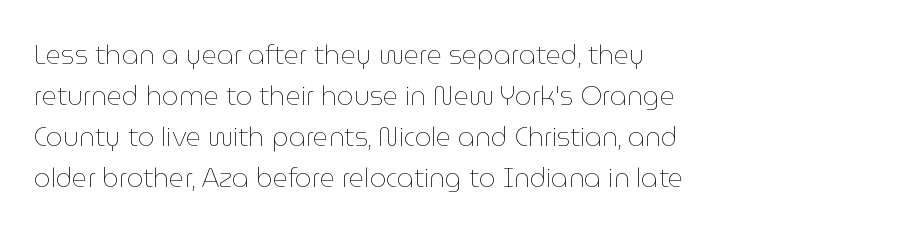
{"italic": "no", "bold": "no", "underline": "no", "align": "left", "line_spacing": "normal", "line_spacing_ratio": 1.58, "letter_spacing": "normal", "letter_spacing_em": 0.0, "glyph_px": 26}
